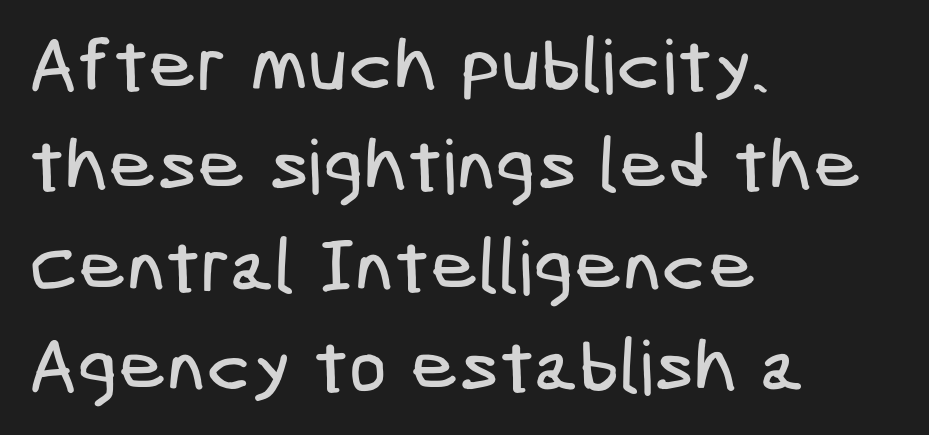
Serifs: no, the terminals of the letterforms are clean. The setting favours the left margin, as ordinary paragraphs usually do. Glance below the letters and you will spot only blank space. A normal amount of white space separates one row of letters from the next. Does extra space separate the letters? No, they use regular spacing.
